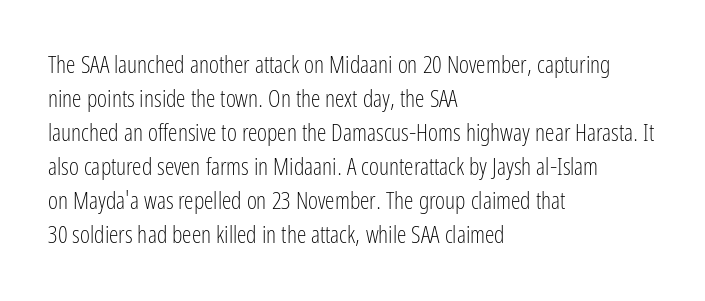
Just letters on the line, the space beneath them empty. The lines sit at an ordinary, default distance from one another. Reading down the block, your eye returns to a fixed left position each line. Think standard paragraph weight, or any step lighter than that.
